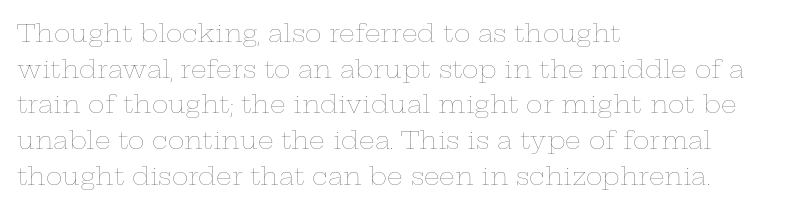
No word sits above an underline. These lines stack with their left ends in a neat column. The line-height multiplier appears to be the usual default. Ordinary non-slanted type is in use. Students, note that the glyphs here touch the page at normal intervals.
